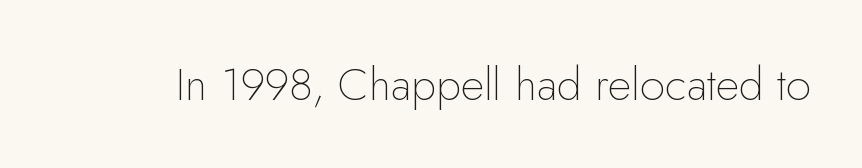
Q: Is the text bold? A: No.
Q: Is the text italic (slanted)? A: No, it is upright.
Q: Is the typeface a serif or a sans-serif typeface? A: Sans-serif.
Q: Is the text underlined? A: No.
Q: Is the spacing between letters normal or unusually wide? A: Normal.
Q: Width (condensed, normal, or wide)? A: Normal.
Q: Stroke contrast? A: Low.
Q: x-height? A: Small.
Q: Monospaced? A: No.
